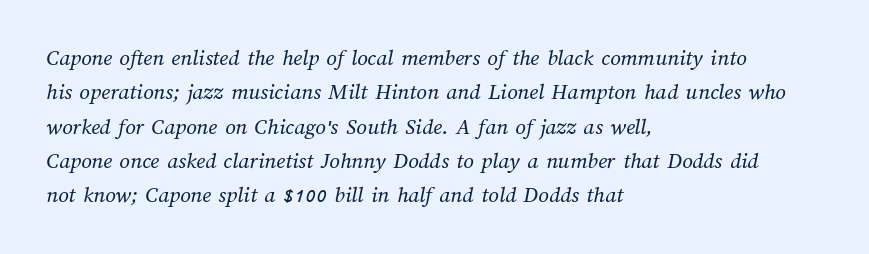
These lines sit exactly where default settings would place them. Layout note: lines flush left. The horizontal fit of the characters is conventional and even. The zone under the glyphs is completely vacant.
